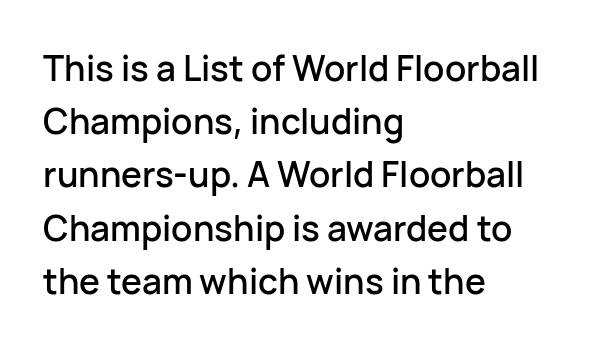
{"serif": "no", "italic": "no", "width": "normal", "stroke_contrast": "low", "x_height": "medium", "monospaced": "no", "underline": "no", "align": "left", "line_spacing": "normal", "line_spacing_ratio": 1.52, "letter_spacing": "normal", "letter_spacing_em": 0.0, "glyph_px": 35}
